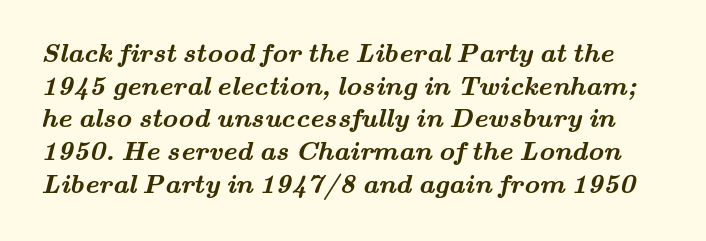
Q: Is the text bold? A: Yes.
Q: Is the text underlined? A: No.
Q: Is the spacing between letters normal or unusually wide? A: Normal.
